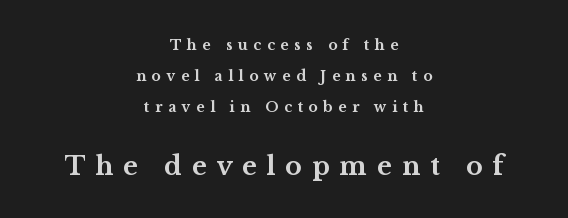
Glyph-to-glyph distance is far greater than everyday printed text. Small over large — that's the arrangement of the two blocks here. How heavy is the stroke? Heavy — this is a bold. The strip under each line holds only bare page. Leftover space on each line is divided equally before and after the words. The font's upright variant was chosen for this text.
